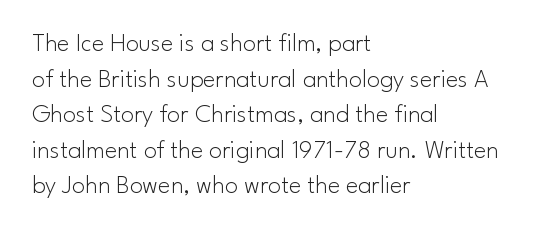
The line texture is even and compact thanks to regular tracking. Honestly, the row spacing looks completely unremarkable. Every row of glyphs begins at an identical x-position on the left. The letters stand straight up with perfectly vertical stems. Stroke thickness stays within the range of a standard reading face or lighter. Unmarked baselines from the first word to the last.
